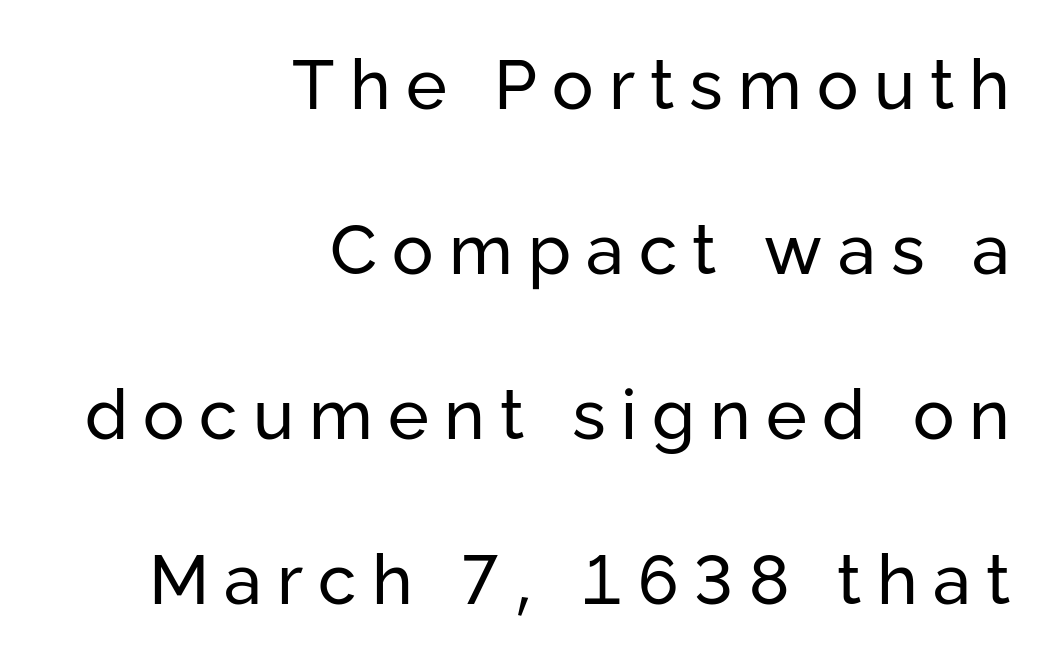
The image shows 69 px regular-weight sans-serif type, upright; set right-aligned, loose line spacing (2.39x), unusually wide letter spacing (+0.22 em), not underlined; low stroke contrast and a medium x-height.
